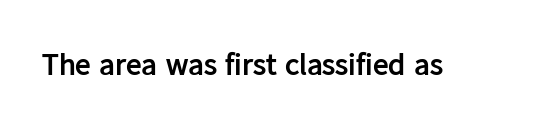
Q: Is the text bold? A: Yes.
Q: Is the text italic (slanted)? A: No, it is upright.
Q: Is the typeface a serif or a sans-serif typeface? A: Sans-serif.
Q: Is the text underlined? A: No.
Q: Is the spacing between letters normal or unusually wide? A: Normal.
Q: Width (condensed, normal, or wide)? A: Normal.
Q: Stroke contrast? A: Low.
Q: x-height? A: Medium.
Q: Monospaced? A: No.
